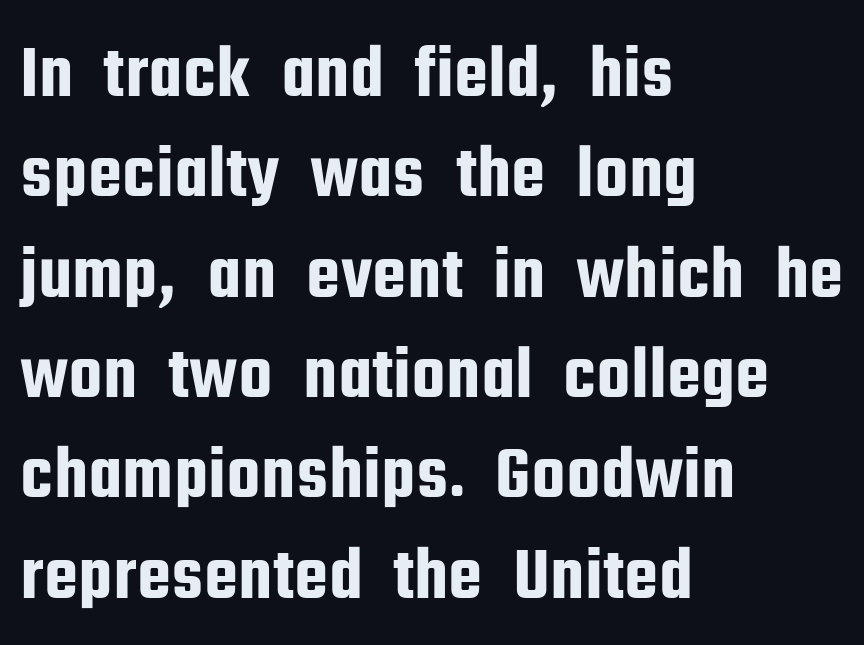
The image shows 76 px condensed sans-serif type, upright; set left-aligned, normal line spacing (1.32x), normal letter spacing, not underlined; low stroke contrast and a medium x-height.
